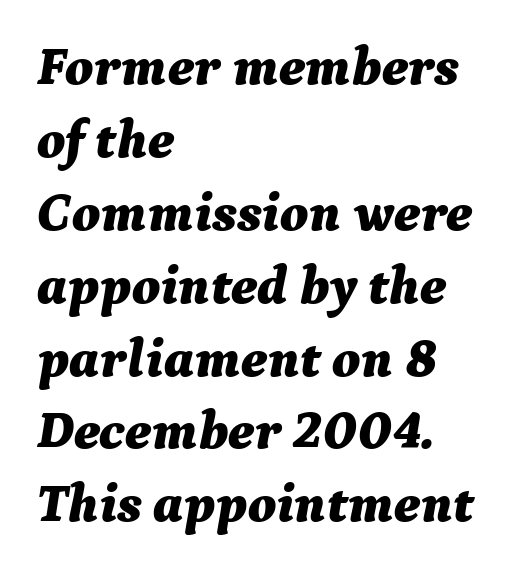
{"italic": "yes", "lean": "right", "slant_degrees": 9, "bold": "yes", "weight": "bold", "width": "normal", "stroke_contrast": "medium", "x_height": "medium", "monospaced": "no", "underline": "no", "align": "left", "line_spacing": "normal", "line_spacing_ratio": 1.35, "letter_spacing": "normal", "letter_spacing_em": 0.0, "glyph_px": 54}
